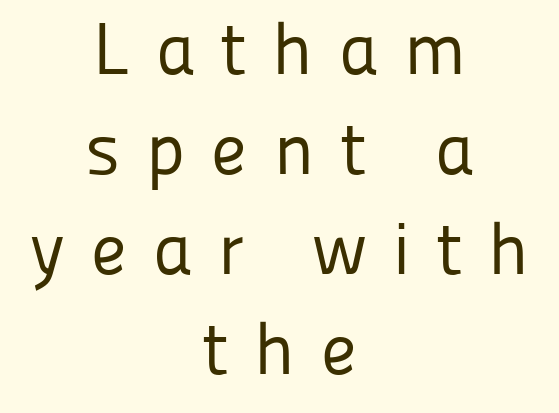
The image shows 73 px regular-weight sans-serif type, upright; set centered, normal line spacing (1.37x), unusually wide letter spacing (+0.35 em), not underlined; low stroke contrast and a medium x-height.
